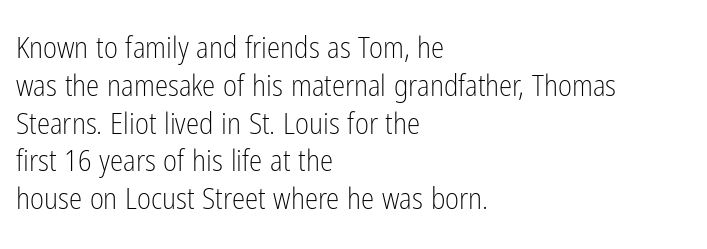
Plain, unruled lines of type. This sample keeps an unexceptional amount of space between lines. These lines are rendered in a variable-pitch font. A roman cut, with each character standing at attention. On a weight scale, this lands at 450 or below.
